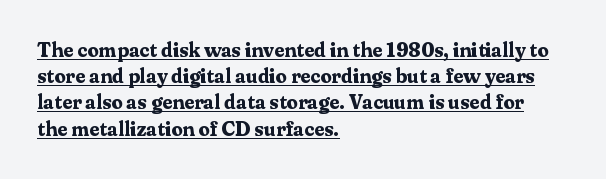
The image shows 20 px bold type, upright; set left-aligned, normal line spacing (1.31x), normal letter spacing, underlined.
